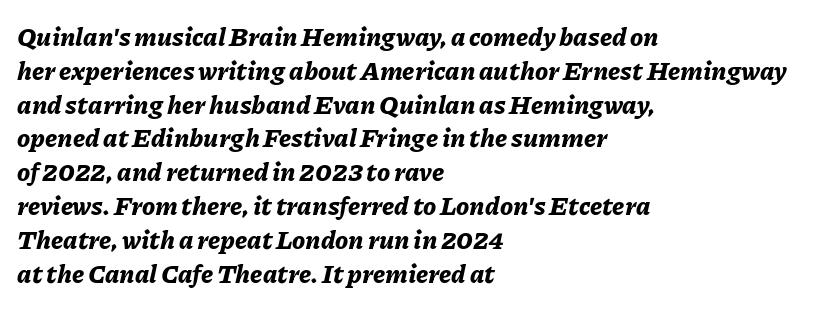
The image shows 26 px bold type, italic (leaning right); set left-aligned, normal line spacing (1.3x), normal letter spacing, not underlined.
